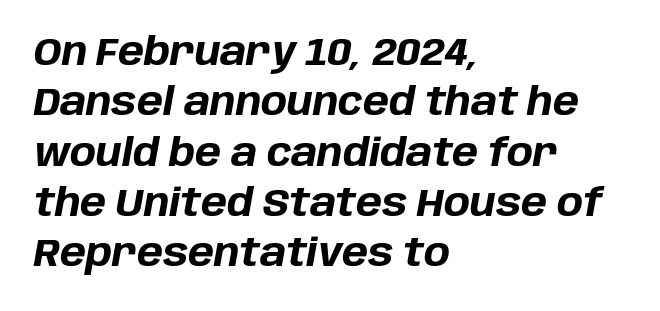
{"italic": "yes", "lean": "right", "slant_degrees": 10, "bold": "yes", "weight": "bold", "width": "normal", "stroke_contrast": "low", "x_height": "large", "monospaced": "no", "underline": "no", "align": "left", "line_spacing": "normal", "line_spacing_ratio": 1.29, "letter_spacing": "normal", "letter_spacing_em": 0.0, "glyph_px": 39}
